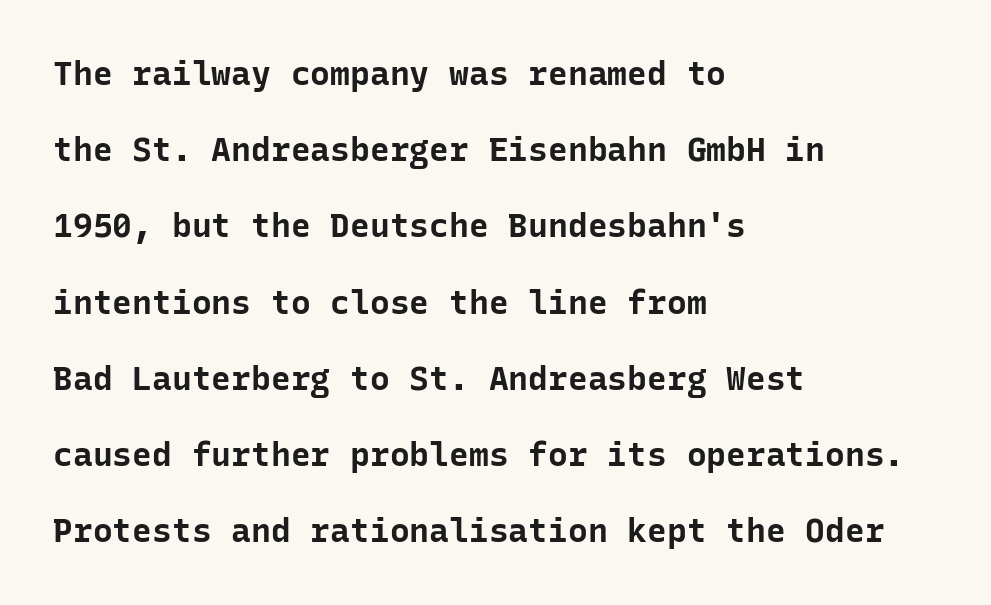
Q: Is the text bold? A: Yes.
Q: Is the text italic (slanted)? A: No, it is upright.
Q: Is the typeface a serif or a sans-serif typeface? A: Sans-serif.
Q: Is the text underlined? A: No.
Q: How is the paragraph aligned? A: Left-aligned.
Q: Is the spacing between letters normal or unusually wide? A: Normal.
Q: Is the spacing between lines tight, normal or loose? A: Loose.
Q: Width (condensed, normal, or wide)? A: Normal.
Q: Stroke contrast? A: Low.
Q: x-height? A: Medium.
Q: Monospaced? A: Yes.
